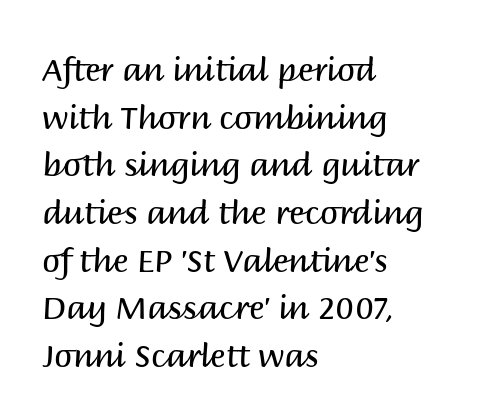
{"serif": "no", "bold": "no", "weight": "regular", "width": "normal", "stroke_contrast": "medium", "x_height": "large", "monospaced": "no", "underline": "no", "align": "left", "line_spacing": "normal", "line_spacing_ratio": 1.49, "letter_spacing": "normal", "letter_spacing_em": 0.0, "glyph_px": 32}
